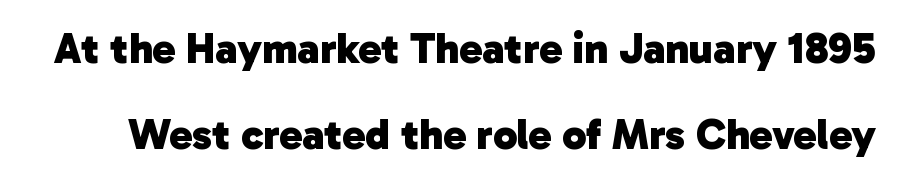
{"serif": "no", "bold": "yes", "weight": "heavy", "width": "normal", "stroke_contrast": "low", "x_height": "medium", "monospaced": "no", "underline": "no", "line_spacing": "loose", "line_spacing_ratio": 2.01, "letter_spacing": "normal", "letter_spacing_em": 0.0, "glyph_px": 43}
